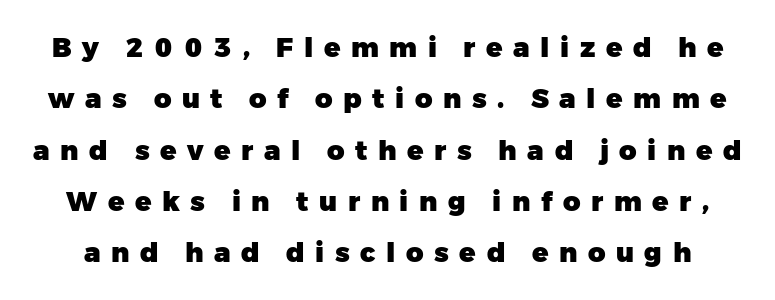
Q: Is the text bold? A: Yes.
Q: Is the text italic (slanted)? A: No, it is upright.
Q: Is the text underlined? A: No.
Q: Is the spacing between letters normal or unusually wide? A: Unusually wide.
Q: Is the spacing between lines tight, normal or loose? A: Loose.
